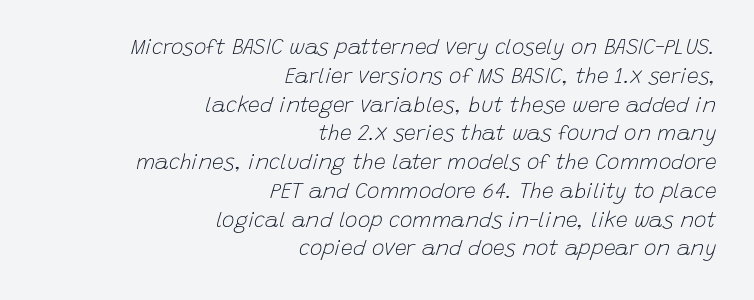
The image shows 21 px text type, italic (leaning right); set right-aligned, normal line spacing (1.37x), normal letter spacing, not underlined.
